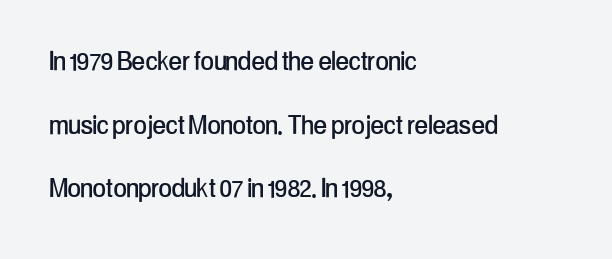
Q: Is the text italic (slanted)? A: No, it is upright.
Q: Is the typeface a serif or a sans-serif typeface? A: Sans-serif.
Q: Is the text underlined? A: No.
Q: How is the paragraph aligned? A: Left-aligned.
Q: Is the spacing between letters normal or unusually wide? A: Normal.
Q: Is the spacing between lines tight, normal or loose? A: Loose.
Q: Width (condensed, normal, or wide)? A: Condensed.
Q: Stroke contrast? A: Low.
Q: x-height? A: Medium.
Q: Monospaced? A: No.
